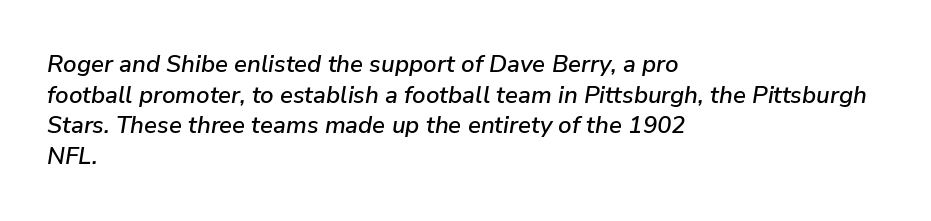
The ragged edge is on the right, which tells us the setting is flush left. Just letters on the line, the space beneath them empty. Slanted lettering throughout. The tracking reads as untouched default to a designer's eye.
